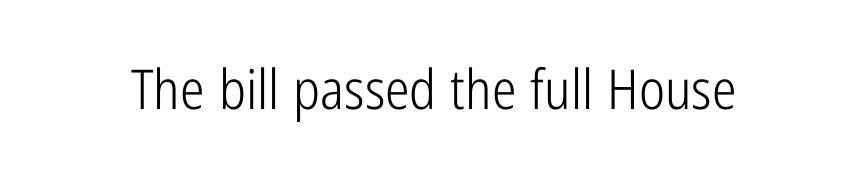
The image shows 55 px light, condensed sans-serif type, upright; set normal letter spacing, not underlined; low stroke contrast and a medium x-height.
